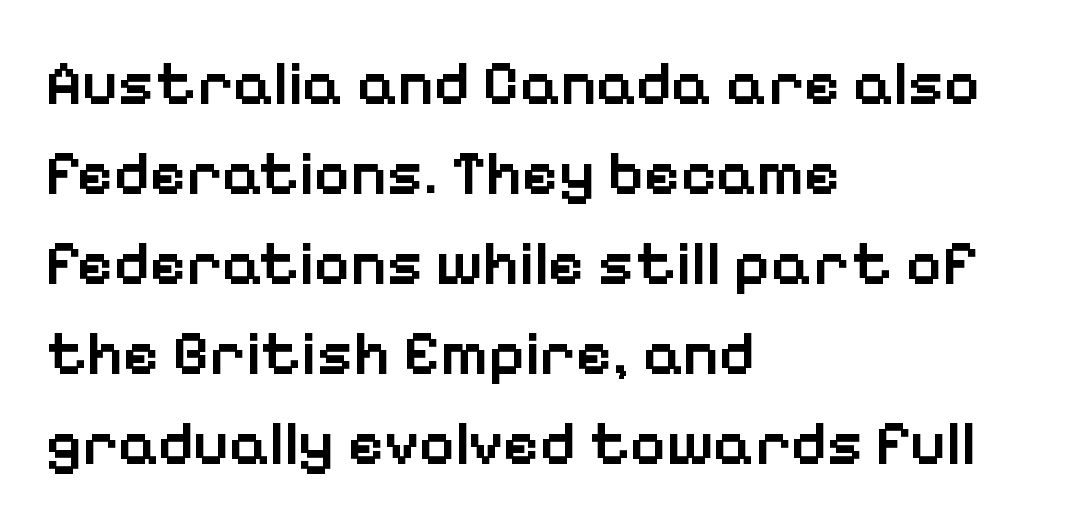
The image shows 62 px semibold sans-serif type, upright; set left-aligned, normal line spacing (1.45x), normal letter spacing, not underlined; low stroke contrast and a medium x-height.
